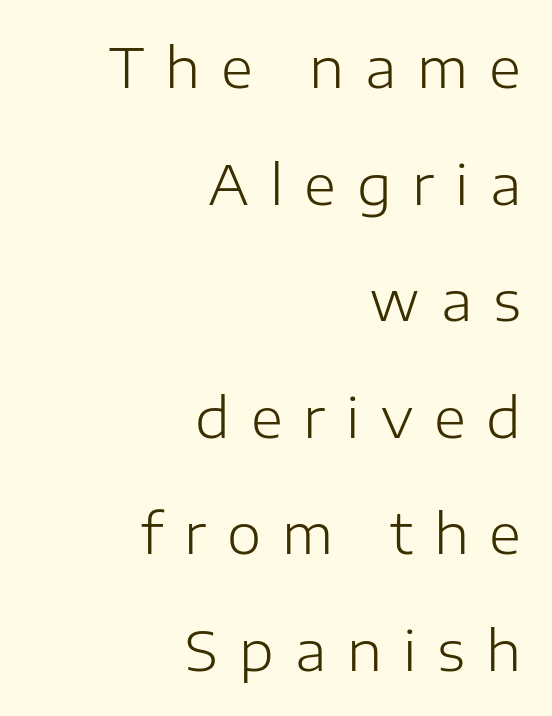
The image shows 55 px light sans-serif type, upright; set right-aligned, loose line spacing (2.12x), unusually wide letter spacing (+0.38 em), not underlined; low stroke contrast and a medium x-height.
